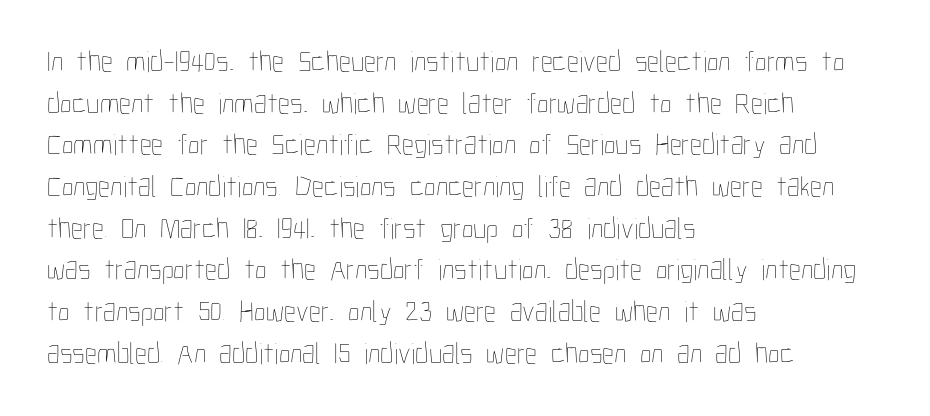
Q: Is the text bold? A: No.
Q: Is the text italic (slanted)? A: No, it is upright.
Q: Is the text underlined? A: No.
Q: How is the paragraph aligned? A: Left-aligned.
Q: Is the spacing between letters normal or unusually wide? A: Normal.
Q: Is the spacing between lines tight, normal or loose? A: Normal.
Q: Width (condensed, normal, or wide)? A: Condensed.
Q: Stroke contrast? A: Low.
Q: x-height? A: Medium.
Q: Monospaced? A: No.
